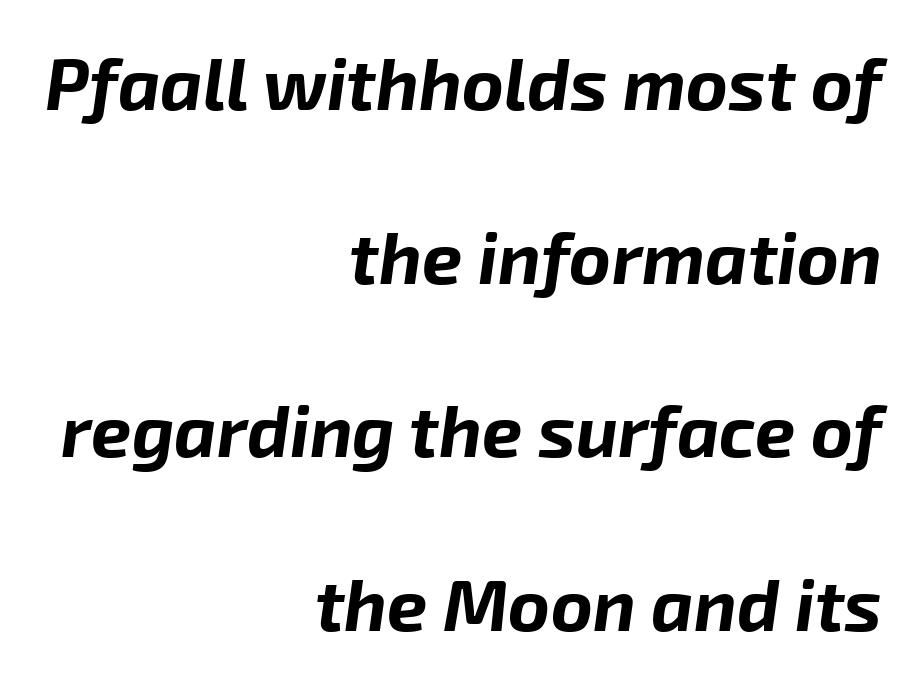
{"italic": "yes", "lean": "right", "slant_degrees": 8, "bold": "yes", "weight": "bold", "width": "normal", "stroke_contrast": "low", "x_height": "medium", "monospaced": "no", "underline": "no", "align": "right", "line_spacing": "loose", "line_spacing_ratio": 2.41, "letter_spacing": "normal", "letter_spacing_em": 0.0, "glyph_px": 72}
